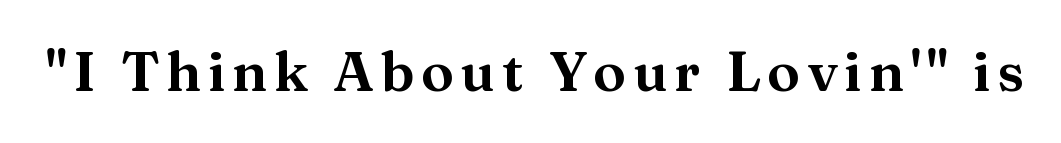
{"serif": "yes", "italic": "no", "width": "wide", "stroke_contrast": "medium", "x_height": "medium", "monospaced": "no", "underline": "no", "glyph_px": 55}
